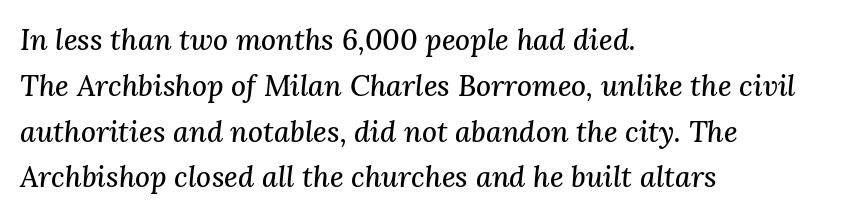
{"serif": "yes", "italic": "yes", "lean": "right", "slant_degrees": 3, "width": "normal", "stroke_contrast": "medium", "x_height": "medium", "monospaced": "no", "underline": "no", "align": "left", "line_spacing": "normal", "line_spacing_ratio": 1.58, "letter_spacing": "normal", "letter_spacing_em": 0.0, "glyph_px": 29}
